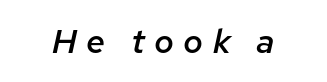
{"italic": "yes", "lean": "right", "slant_degrees": 12, "bold": "semi", "weight": "semibold", "width": "normal", "stroke_contrast": "low", "x_height": "medium", "monospaced": "no", "underline": "no", "letter_spacing": "wide", "letter_spacing_em": 0.27, "glyph_px": 34}
